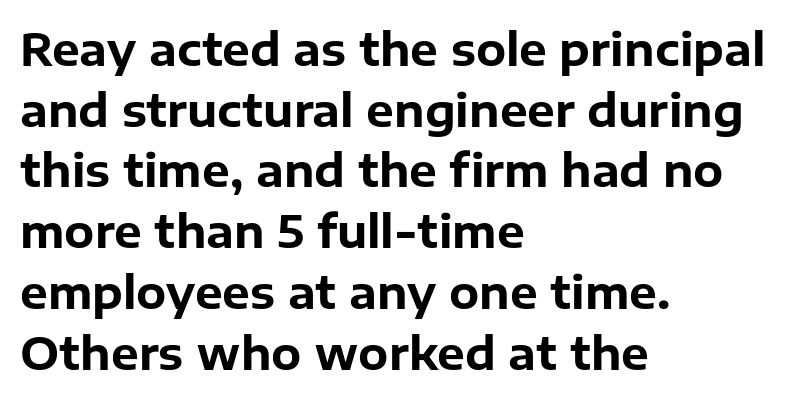
The image shows 44 px bold sans-serif type, upright; set left-aligned, normal line spacing (1.38x), normal letter spacing, not underlined; low stroke contrast and a medium x-height.
